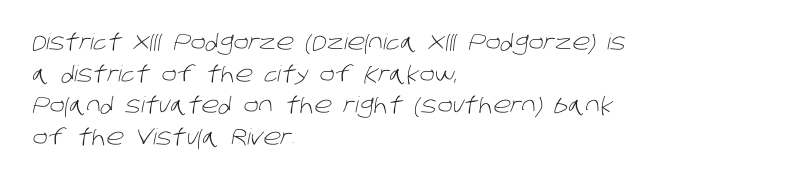
{"bold": "no", "underline": "no", "align": "left", "line_spacing": "normal", "line_spacing_ratio": 1.44, "letter_spacing": "normal", "letter_spacing_em": 0.0, "glyph_px": 22}
